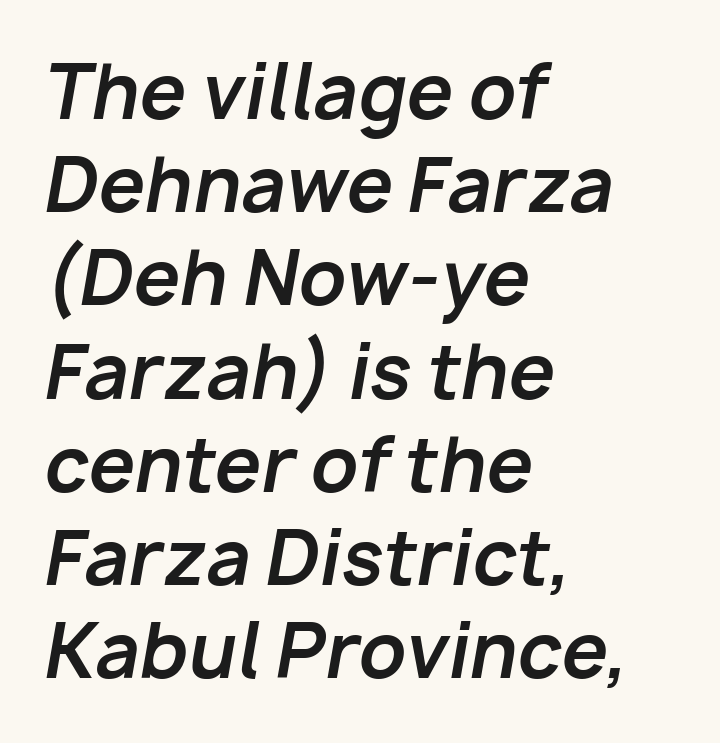
{"italic": "yes", "lean": "right", "slant_degrees": 10, "bold": "yes", "weight": "bold", "width": "normal", "stroke_contrast": "low", "x_height": "medium", "monospaced": "no", "underline": "no", "align": "left", "line_spacing": "normal", "line_spacing_ratio": 1.26, "letter_spacing": "normal", "letter_spacing_em": 0.0, "glyph_px": 74}
